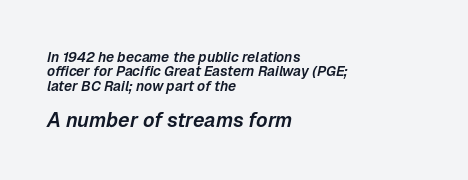
The gap between lines stays unmarked. Slant detected: the letters are inclined. Students, observe: this is what under-led, compact text looks like. The later block is typeset at a bigger size than the earlier block.
